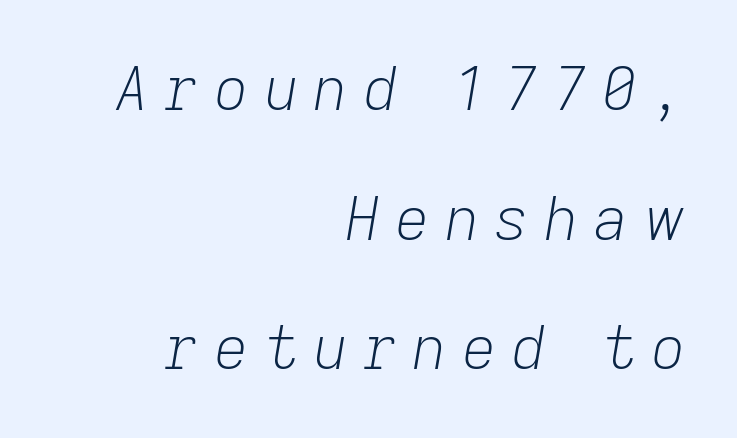
The block of text is sparse from top to bottom, with ample space between rows. Loose tracking; the words dissolve into strings of separated letters. Looks like regular typesetting: each glyph gets only the width it needs. In CSS terms this would be text-align: right. Italic: yes, the glyphs are oblique.
